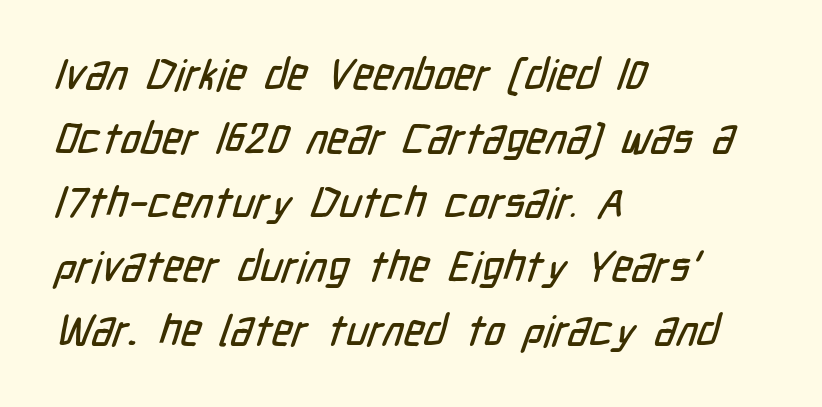
{"serif": "no", "width": "condensed", "stroke_contrast": "low", "x_height": "medium", "monospaced": "no", "underline": "no", "align": "left", "line_spacing": "normal", "line_spacing_ratio": 1.49, "letter_spacing": "normal", "letter_spacing_em": 0.0, "glyph_px": 43}
